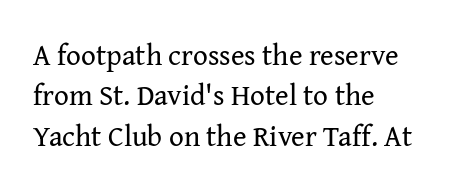
The image shows 29 px regular-weight serif type, upright; set left-aligned, normal line spacing (1.39x), normal letter spacing, not underlined; medium stroke contrast and a medium x-height.
